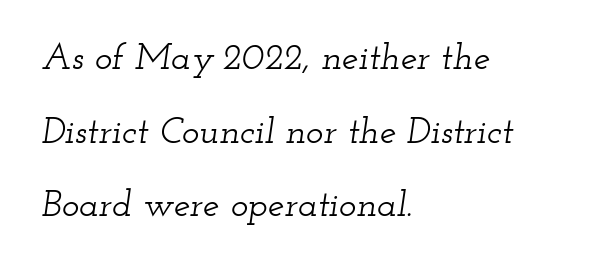
{"serif": "yes", "italic": "yes", "lean": "right", "slant_degrees": 12, "width": "wide", "stroke_contrast": "low", "x_height": "small", "monospaced": "no", "underline": "no", "align": "left", "line_spacing": "loose", "line_spacing_ratio": 1.99, "letter_spacing": "normal", "letter_spacing_em": 0.0, "glyph_px": 37}
